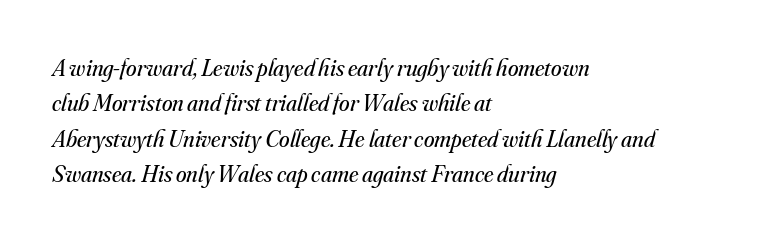
The image shows 24 px text type, italic (leaning right); set left-aligned, normal line spacing (1.47x), normal letter spacing, not underlined.
